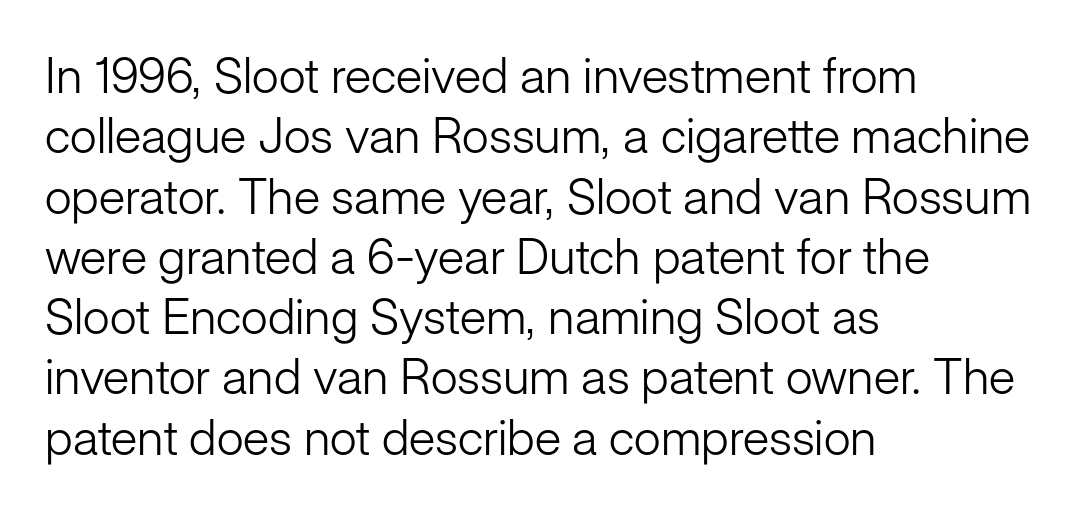
{"serif": "no", "italic": "no", "bold": "no", "weight": "light", "width": "normal", "stroke_contrast": "low", "x_height": "medium", "monospaced": "no", "underline": "no", "align": "left", "line_spacing_ratio": 1.23, "letter_spacing": "normal", "letter_spacing_em": 0.0, "glyph_px": 49}
